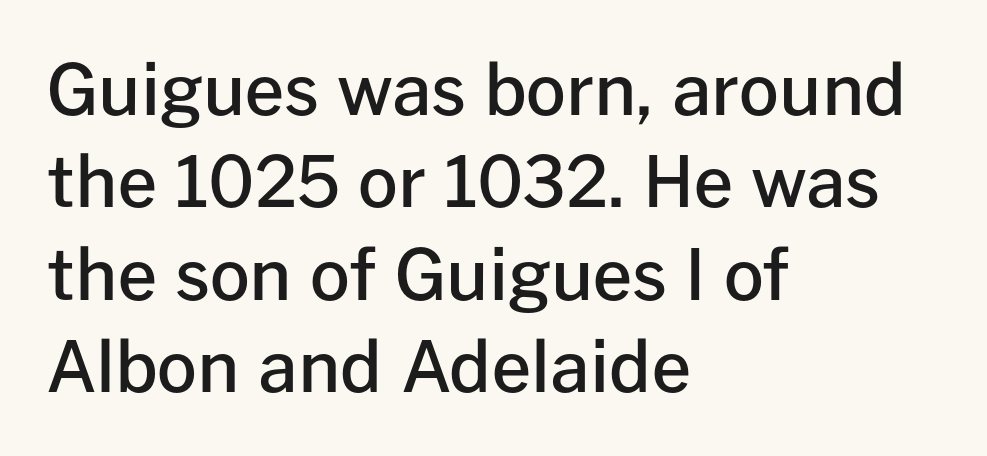
{"serif": "no", "italic": "no", "bold": "semi", "weight": "semibold", "width": "normal", "stroke_contrast": "low", "x_height": "medium", "monospaced": "no", "underline": "no", "align": "left", "line_spacing": "normal", "line_spacing_ratio": 1.32, "letter_spacing": "normal", "letter_spacing_em": 0.0, "glyph_px": 70}
